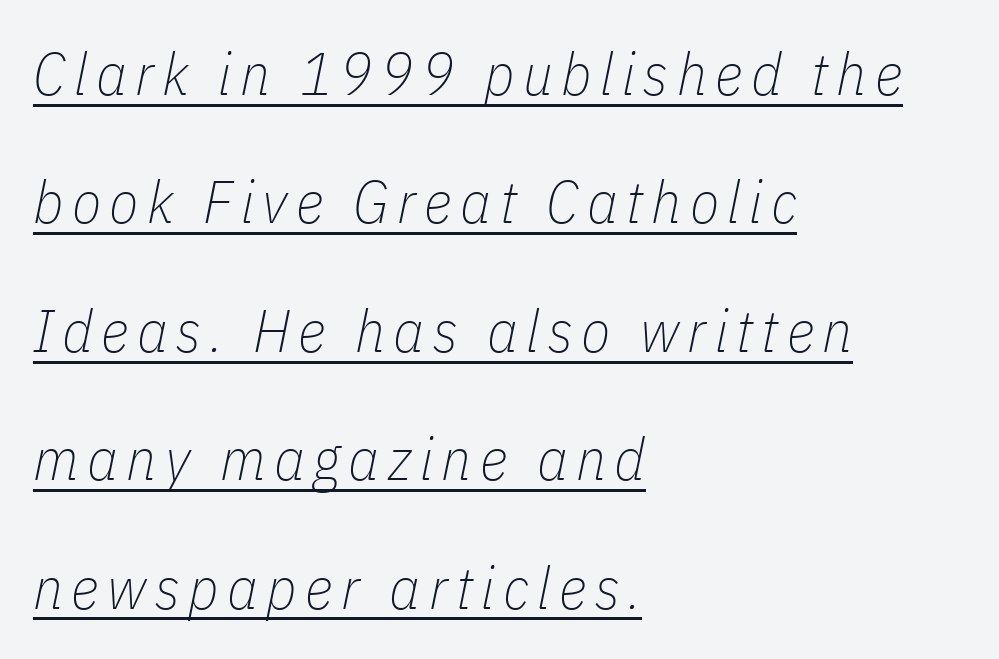
Q: Is the text bold? A: No.
Q: Is the text italic (slanted)? A: Yes, it leans right by about 11 degrees.
Q: Is the text underlined? A: Yes.
Q: How is the paragraph aligned? A: Left-aligned.
Q: Is the spacing between lines tight, normal or loose? A: Loose.
Q: Width (condensed, normal, or wide)? A: Condensed.
Q: Stroke contrast? A: Low.
Q: x-height? A: Medium.
Q: Monospaced? A: No.
